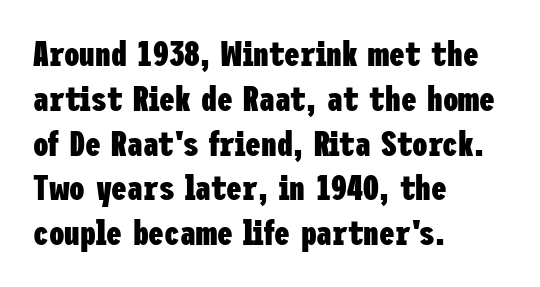
{"serif": "no", "italic": "no", "bold": "yes", "weight": "heavy", "width": "condensed", "stroke_contrast": "low", "x_height": "medium", "underline": "no", "align": "left", "line_spacing": "normal", "line_spacing_ratio": 1.28, "letter_spacing": "normal", "letter_spacing_em": 0.0, "glyph_px": 35}
